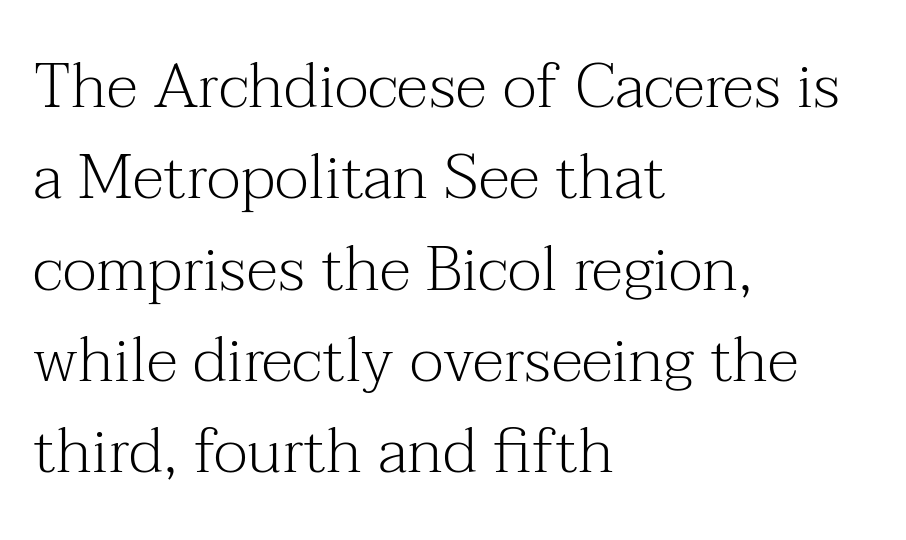
Q: Is the text bold? A: No.
Q: Is the text italic (slanted)? A: No, it is upright.
Q: Is the typeface a serif or a sans-serif typeface? A: Serif.
Q: Is the text underlined? A: No.
Q: How is the paragraph aligned? A: Left-aligned.
Q: Is the spacing between letters normal or unusually wide? A: Normal.
Q: Is the spacing between lines tight, normal or loose? A: Normal.
Q: Width (condensed, normal, or wide)? A: Normal.
Q: Stroke contrast? A: Medium.
Q: x-height? A: Medium.
Q: Monospaced? A: No.
